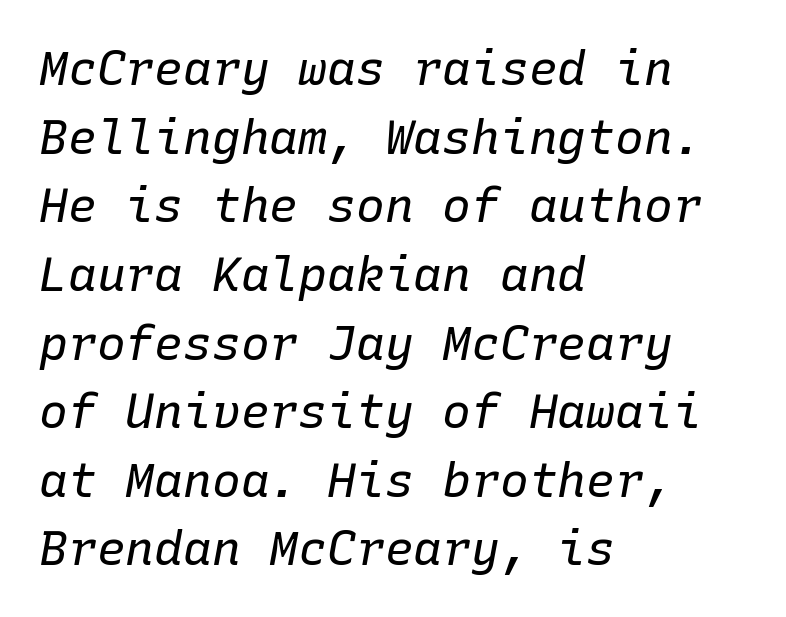
Q: Is the text bold? A: No.
Q: Is the text italic (slanted)? A: Yes, it leans right by about 10 degrees.
Q: Is the text underlined? A: No.
Q: How is the paragraph aligned? A: Left-aligned.
Q: Is the spacing between letters normal or unusually wide? A: Normal.
Q: Is the spacing between lines tight, normal or loose? A: Normal.
Q: Width (condensed, normal, or wide)? A: Normal.
Q: Stroke contrast? A: Low.
Q: x-height? A: Medium.
Q: Monospaced? A: Yes.
